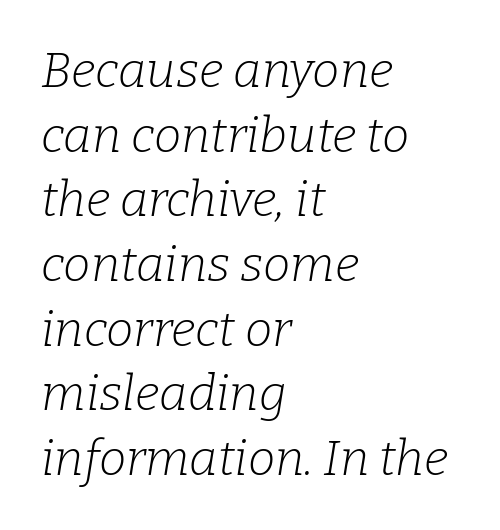
{"serif": "yes", "italic": "yes", "lean": "right", "slant_degrees": 9, "bold": "no", "weight": "light", "width": "normal", "stroke_contrast": "low", "x_height": "medium", "monospaced": "no", "underline": "no", "align": "left", "line_spacing": "normal", "line_spacing_ratio": 1.32, "letter_spacing": "normal", "letter_spacing_em": 0.0, "glyph_px": 49}
